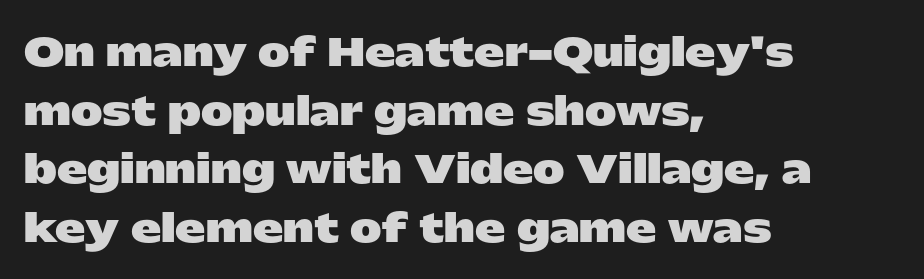
{"serif": "no", "italic": "no", "bold": "yes", "weight": "heavy", "width": "wide", "stroke_contrast": "low", "x_height": "medium", "monospaced": "no", "underline": "no", "align": "left", "line_spacing": "normal", "line_spacing_ratio": 1.54, "letter_spacing": "normal", "letter_spacing_em": 0.0, "glyph_px": 38}
